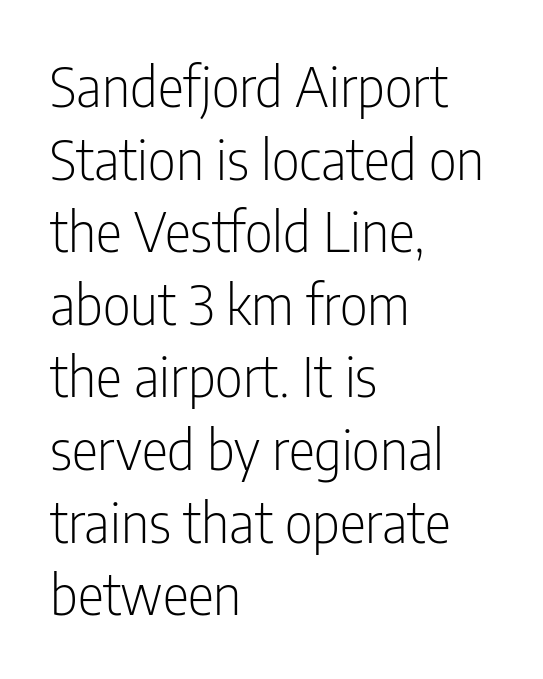
Character widths vary here, with narrow letters taking less room than wide ones. Vertical spacing — default. The string is rendered with underlining switched off. Visually the block forms a straight wall on the left and a jagged coastline on the right.
